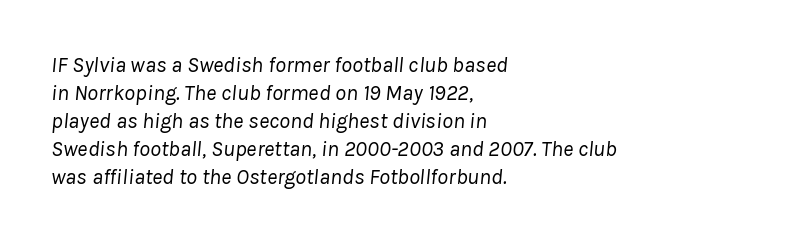
The image shows 22 px text type, italic (leaning right); set left-aligned, normal line spacing (1.27x), normal letter spacing, not underlined.
